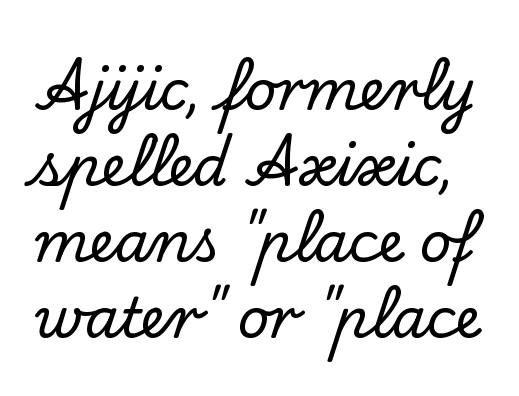
Proportional: the letters do not fall into vertical columns. Vertically, the passage feels balanced, rows spaced as you'd expect. The letters sit at their default tracking, neither squeezed nor spread.
